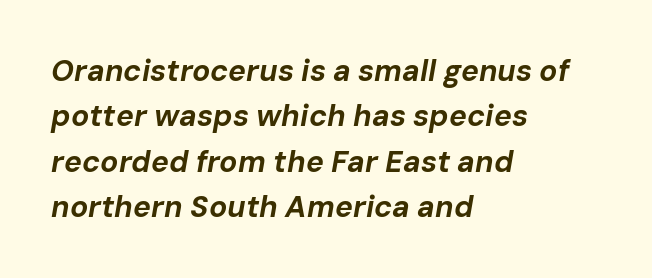
The image shows 30 px bold type, italic (leaning right); set left-aligned, normal line spacing (1.51x), normal letter spacing, not underlined; low stroke contrast and a medium x-height.
